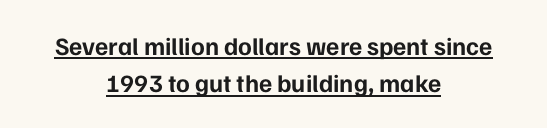
Style check: upright. This sample uses plain, unmodified letter spacing. Emphasis is given by a line drawn under the lettering. Weight check: bold — yes, fully. Which margin do the lines hug? Neither — every line sits in the middle.
